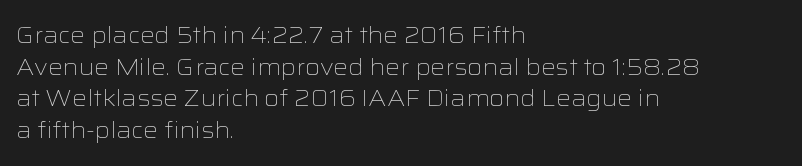
{"italic": "no", "bold": "no", "underline": "no", "align": "left", "line_spacing": "normal", "line_spacing_ratio": 1.38, "letter_spacing": "normal", "letter_spacing_em": 0.0, "glyph_px": 23}
